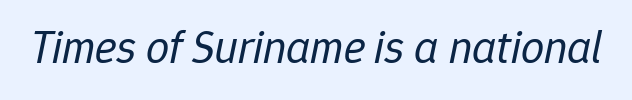
The image shows 46 px regular-weight type, italic (leaning right); set normal letter spacing, not underlined; low stroke contrast and a medium x-height.
